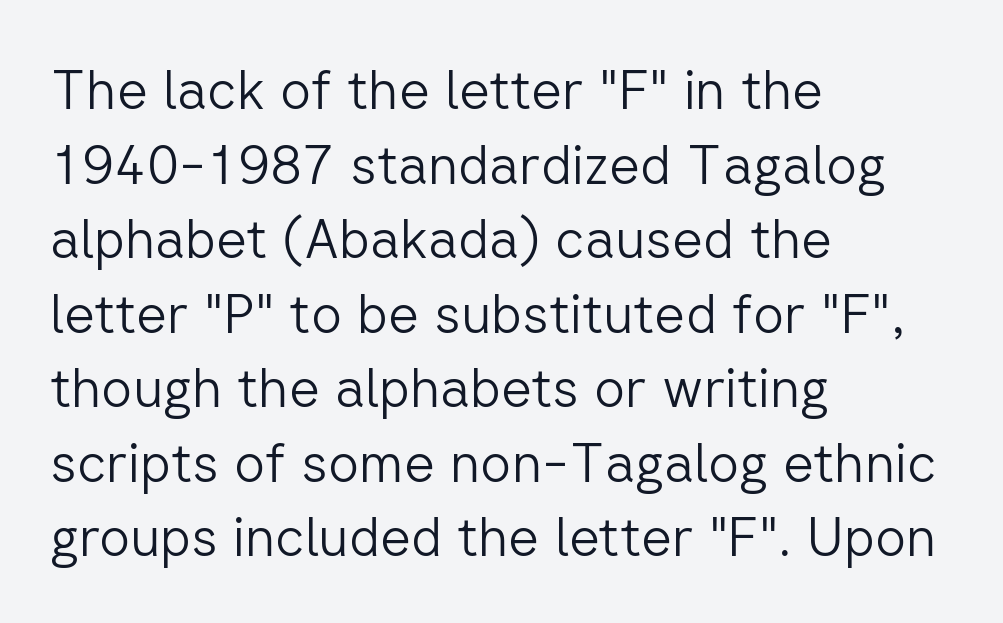
{"serif": "no", "italic": "no", "bold": "no", "weight": "light", "width": "normal", "stroke_contrast": "low", "x_height": "medium", "monospaced": "no", "underline": "no", "align": "left", "line_spacing": "normal", "line_spacing_ratio": 1.38, "letter_spacing": "normal", "letter_spacing_em": 0.0, "glyph_px": 54}
